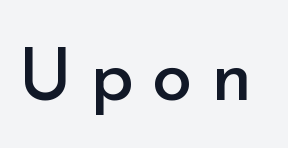
A sans-serif font was chosen for this passage. Honestly, the letter spacing is so wide it's the main thing you notice. Varying glyph widths throughout — classic text-font behaviour. Just letters on the line, the space beneath them empty. The strokes are not fattened; the text isn't bold. Every character sits straight up, as roman type does.
